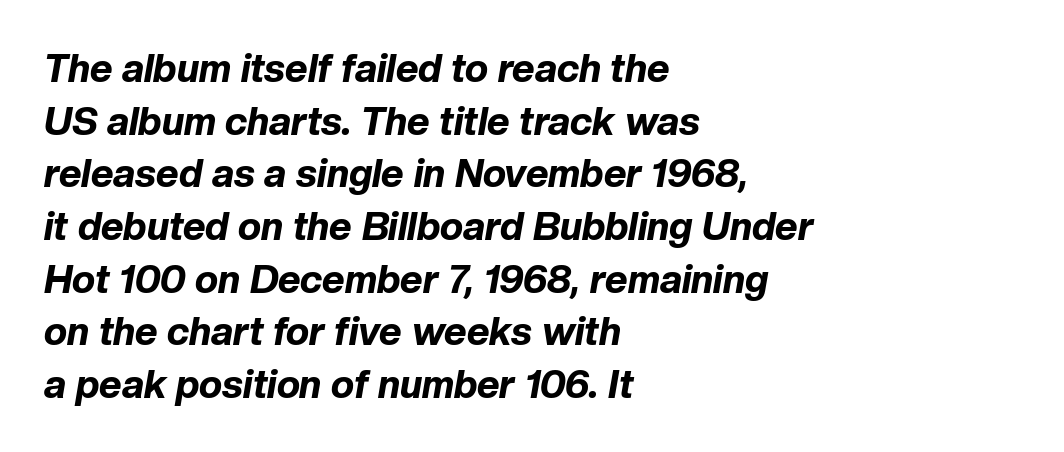
Q: Is the text bold? A: Yes.
Q: Is the text italic (slanted)? A: Yes, it leans right by about 10 degrees.
Q: Is the text underlined? A: No.
Q: How is the paragraph aligned? A: Left-aligned.
Q: Is the spacing between letters normal or unusually wide? A: Normal.
Q: Is the spacing between lines tight, normal or loose? A: Normal.
Q: Width (condensed, normal, or wide)? A: Normal.
Q: Stroke contrast? A: Low.
Q: x-height? A: Medium.
Q: Monospaced? A: No.
